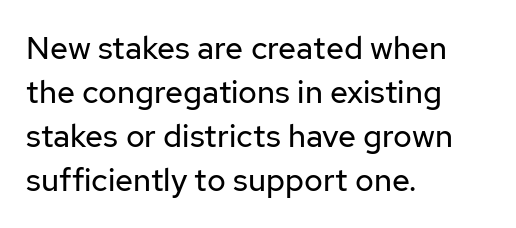
{"serif": "no", "italic": "no", "bold": "no", "weight": "regular", "width": "normal", "stroke_contrast": "low", "x_height": "medium", "monospaced": "no", "underline": "no", "align": "left", "line_spacing": "normal", "line_spacing_ratio": 1.38, "letter_spacing": "normal", "letter_spacing_em": 0.0, "glyph_px": 32}
